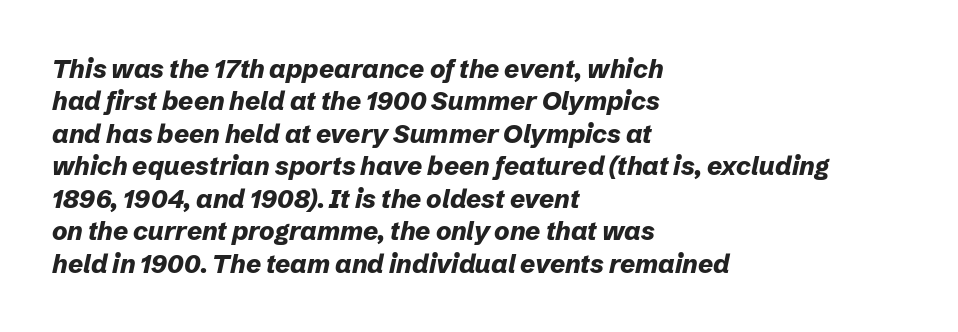
The image shows 26 px bold type, italic (leaning right); set left-aligned, normal line spacing (1.25x), normal letter spacing, not underlined.
